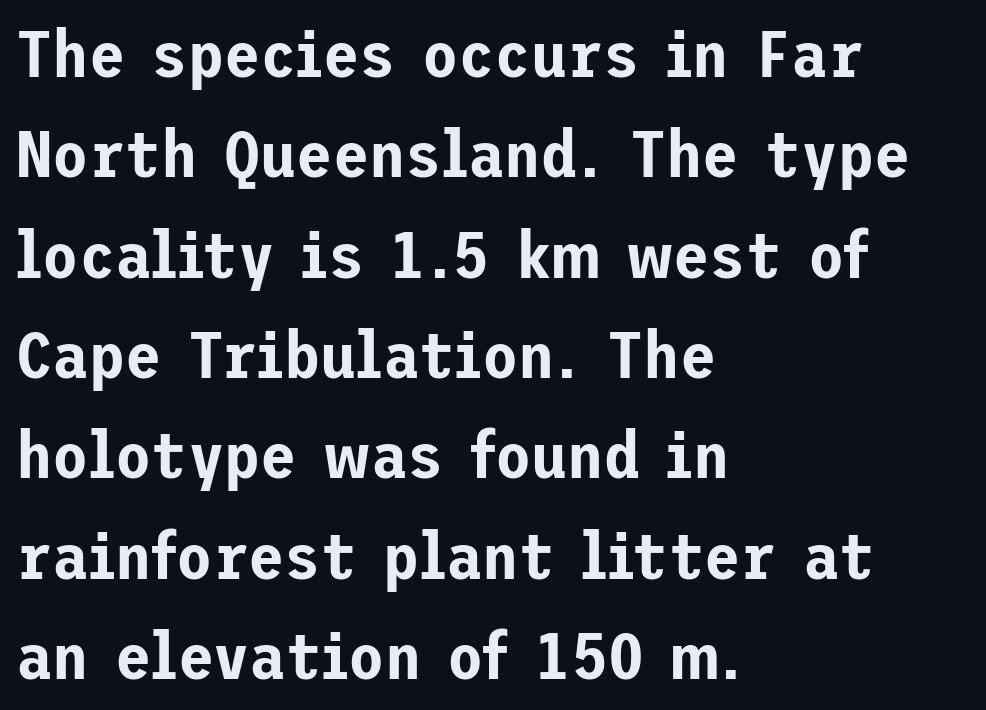
The image shows 66 px sans-serif type, upright; set left-aligned, normal line spacing (1.52x), normal letter spacing, not underlined; low stroke contrast and a medium x-height.
